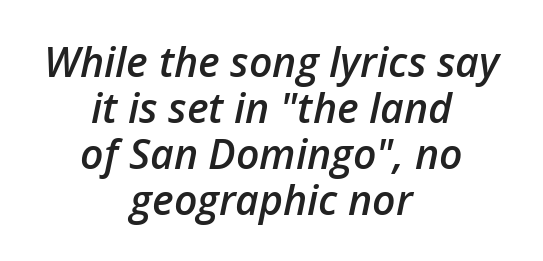
{"italic": "yes", "lean": "right", "slant_degrees": 12, "bold": "semi", "weight": "semibold", "width": "normal", "stroke_contrast": "low", "x_height": "medium", "monospaced": "no", "underline": "no", "align": "center", "line_spacing": "tight", "line_spacing_ratio": 1.12, "letter_spacing": "normal", "letter_spacing_em": 0.0, "glyph_px": 41}
